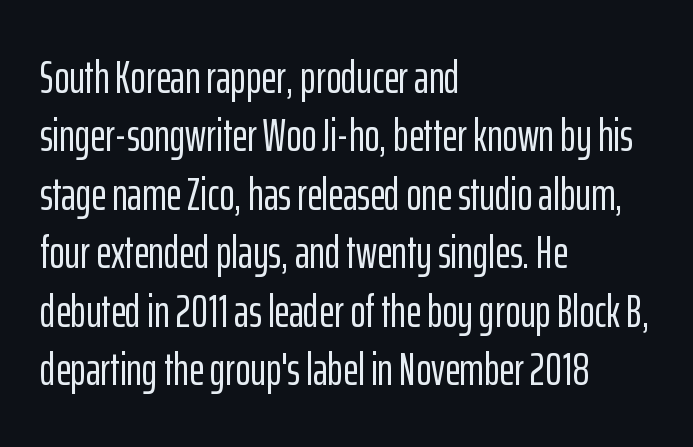
The image shows 46 px condensed sans-serif type, upright; set left-aligned, normal line spacing (1.27x), normal letter spacing, not underlined; low stroke contrast and a medium x-height.
